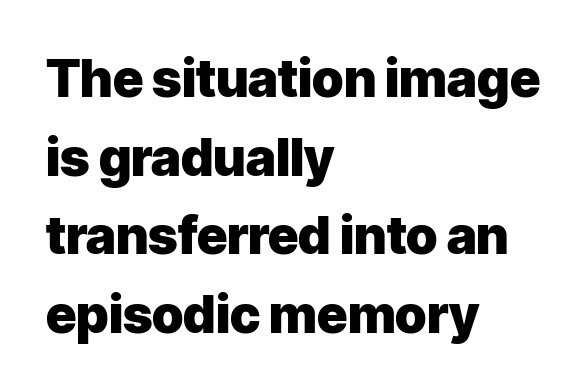
The image shows 52 px heavy sans-serif type, upright; set left-aligned, normal line spacing (1.51x), normal letter spacing, not underlined; low stroke contrast and a medium x-height.
